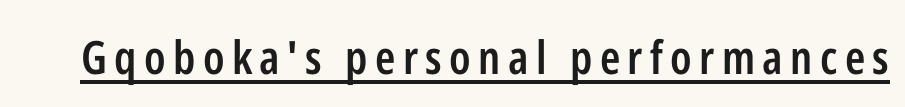
{"serif": "no", "italic": "no", "bold": "semi", "weight": "semibold", "width": "condensed", "stroke_contrast": "low", "x_height": "medium", "monospaced": "no", "underline": "yes", "glyph_px": 46}
